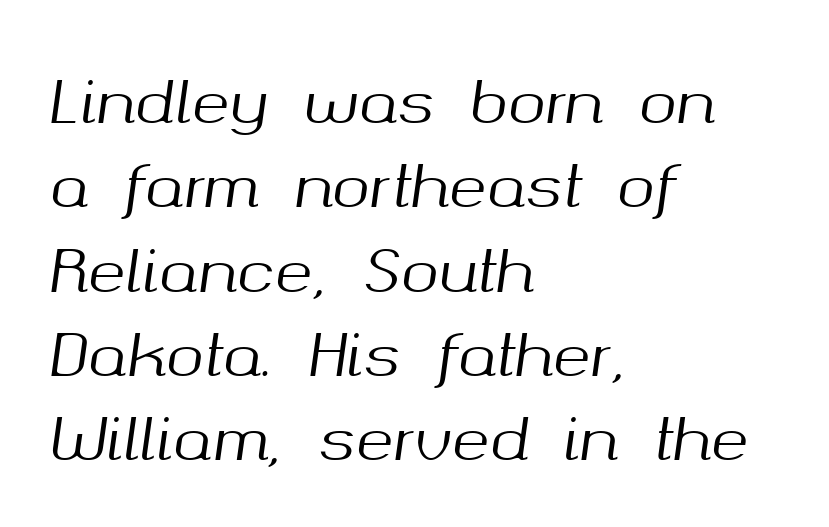
Q: Is the text italic (slanted)? A: Yes, it leans right by about 8 degrees.
Q: Is the text underlined? A: No.
Q: How is the paragraph aligned? A: Left-aligned.
Q: Is the spacing between letters normal or unusually wide? A: Normal.
Q: Is the spacing between lines tight, normal or loose? A: Normal.
Q: Width (condensed, normal, or wide)? A: Normal.
Q: Stroke contrast? A: Medium.
Q: x-height? A: Medium.
Q: Monospaced? A: No.
